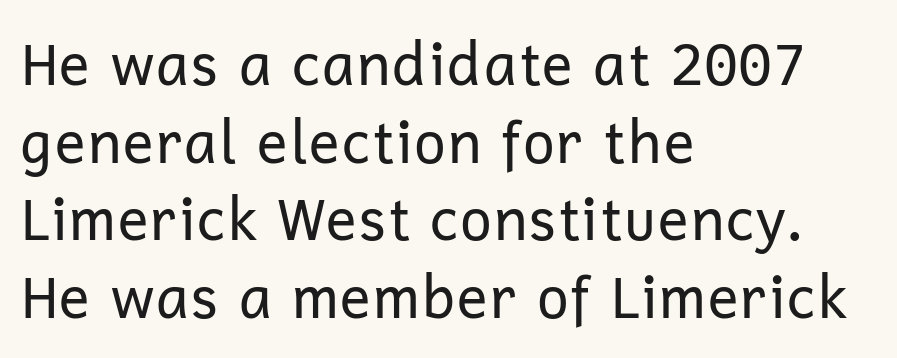
Q: Is the text bold? A: No.
Q: Is the text italic (slanted)? A: No, it is upright.
Q: Is the typeface a serif or a sans-serif typeface? A: Sans-serif.
Q: Is the text underlined? A: No.
Q: How is the paragraph aligned? A: Left-aligned.
Q: Is the spacing between letters normal or unusually wide? A: Normal.
Q: Is the spacing between lines tight, normal or loose? A: Normal.
Q: Width (condensed, normal, or wide)? A: Normal.
Q: Stroke contrast? A: Low.
Q: x-height? A: Medium.
Q: Monospaced? A: No.
